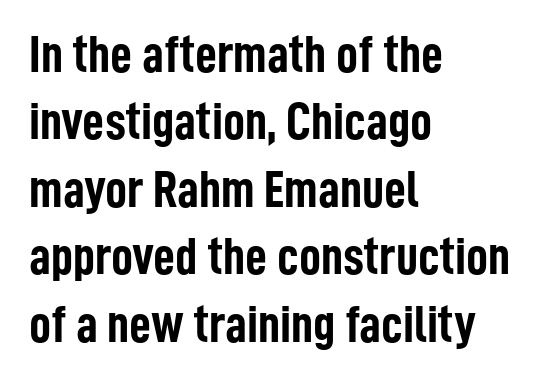
{"serif": "no", "italic": "no", "bold": "yes", "weight": "semibold", "width": "condensed", "stroke_contrast": "low", "x_height": "medium", "monospaced": "no", "underline": "no", "align": "left", "line_spacing": "normal", "line_spacing_ratio": 1.25, "letter_spacing": "normal", "letter_spacing_em": 0.0, "glyph_px": 54}
